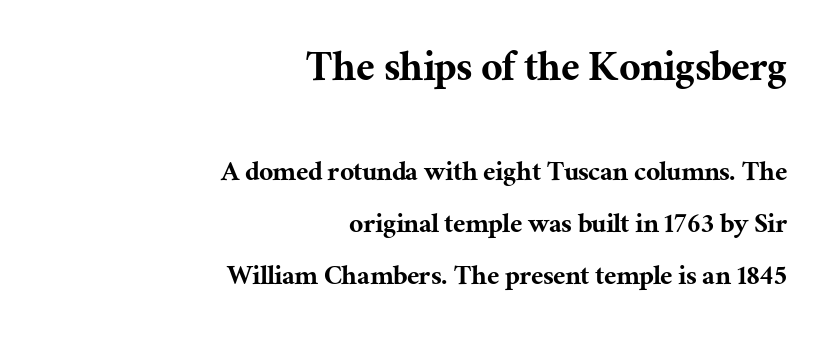
Looks like regular typesetting: each glyph gets only the width it needs. Nothing unusual about the tracking: characters are spaced as the font intends. Visually the block forms a straight wall on the right and a jagged coastline on the left. The letters stand straight up with perfectly vertical stems. The gap between lines stays unmarked.
